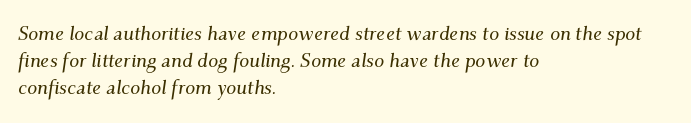
{"italic": "yes", "lean": "right", "slant_degrees": 9, "underline": "no", "align": "left", "line_spacing": "normal", "line_spacing_ratio": 1.36, "letter_spacing": "normal", "letter_spacing_em": 0.0, "glyph_px": 20}
